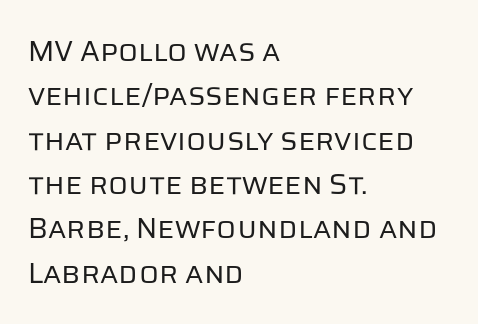
{"serif": "no", "italic": "no", "bold": "no", "weight": "regular", "width": "normal", "stroke_contrast": "low", "x_height": "large", "monospaced": "no", "underline": "no", "align": "left", "line_spacing": "normal", "line_spacing_ratio": 1.53, "letter_spacing": "normal", "letter_spacing_em": 0.0, "glyph_px": 29}
